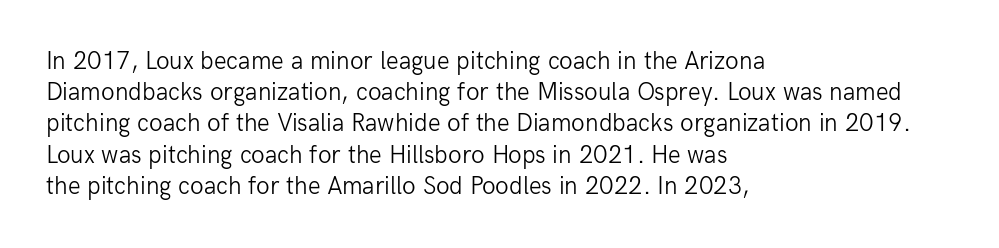
{"italic": "no", "bold": "no", "underline": "no", "align": "left", "line_spacing": "normal", "line_spacing_ratio": 1.25, "letter_spacing": "normal", "letter_spacing_em": 0.0, "glyph_px": 25}
